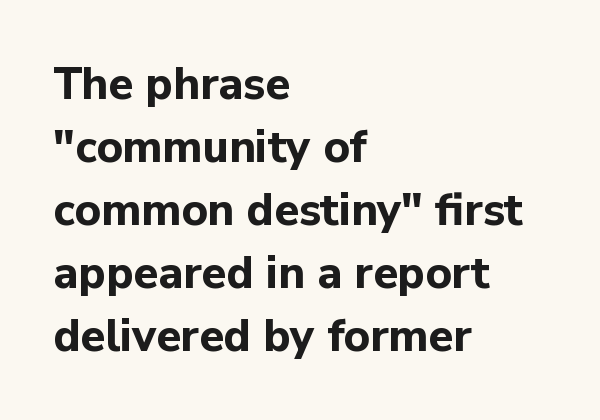
The image shows 45 px bold sans-serif type, upright; set left-aligned, normal line spacing (1.4x), normal letter spacing, not underlined; low stroke contrast and a medium x-height.
